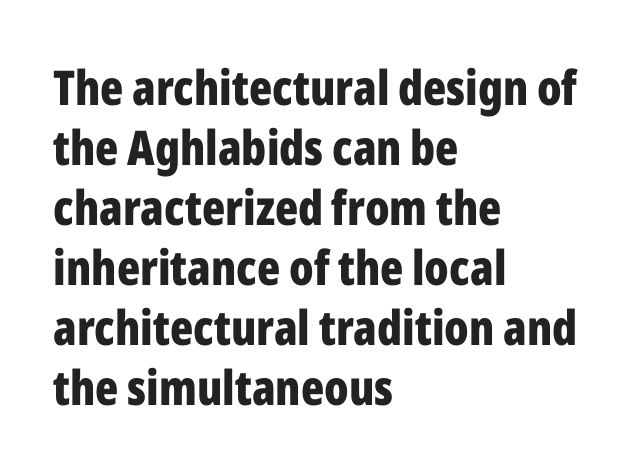
The image shows 48 px bold, condensed sans-serif type, upright; set left-aligned, normal line spacing (1.25x), normal letter spacing, not underlined; low stroke contrast and a medium x-height.
